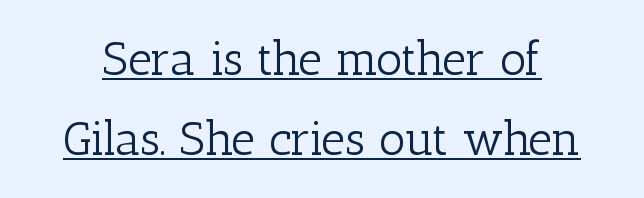
Q: Is the text bold? A: No.
Q: Is the text italic (slanted)? A: No, it is upright.
Q: Is the typeface a serif or a sans-serif typeface? A: Serif.
Q: Is the text underlined? A: Yes.
Q: Is the spacing between letters normal or unusually wide? A: Normal.
Q: Width (condensed, normal, or wide)? A: Normal.
Q: Stroke contrast? A: Low.
Q: x-height? A: Medium.
Q: Monospaced? A: No.
